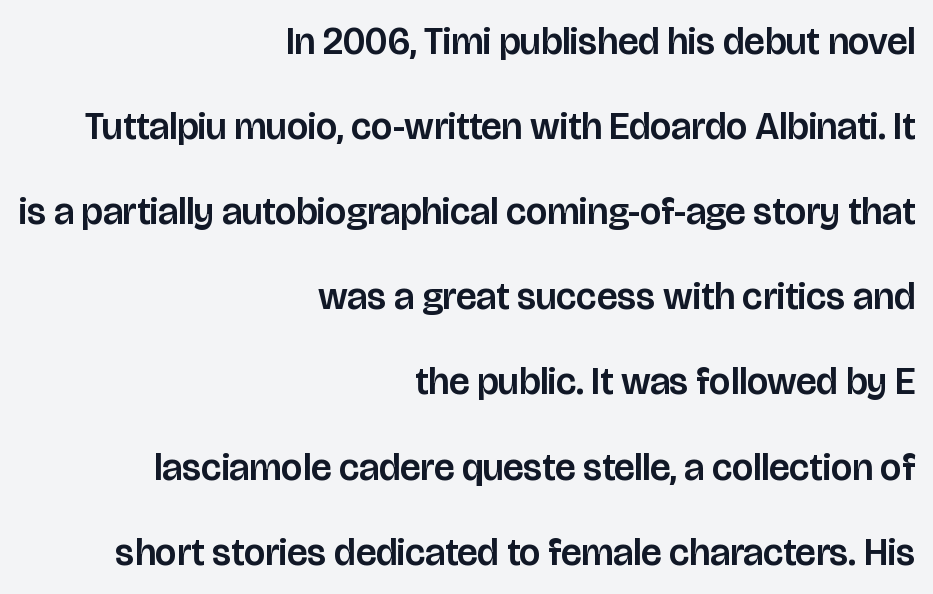
A bare baseline throughout the passage. Note: no serifs on the glyphs. In terms of leading, this rendering errs on the spacious side. Which margin do the lines hug? The right one — the left edge is uneven. You can tell it's not italic because the verticals are truly vertical. You could not count columns in this text — the font is proportionally spaced.
